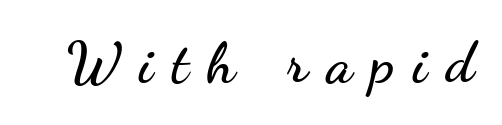
The image shows 57 px wide sans-serif type; set unusually wide letter spacing (+0.33 em), not underlined; low stroke contrast and a small x-height.
